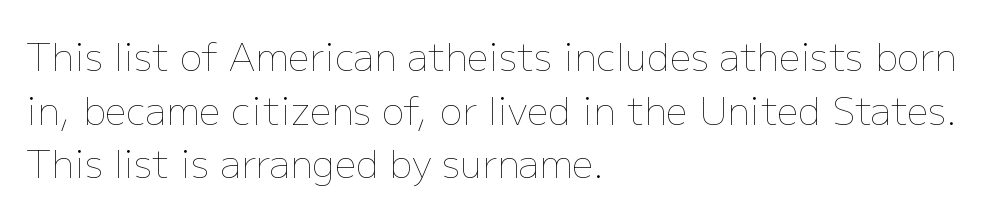
Weight: in the light-to-regular range. The letters stand straight up with perfectly vertical stems. The passage shown is not underscored anywhere. Character widths vary here, with narrow letters taking less room than wide ones.
